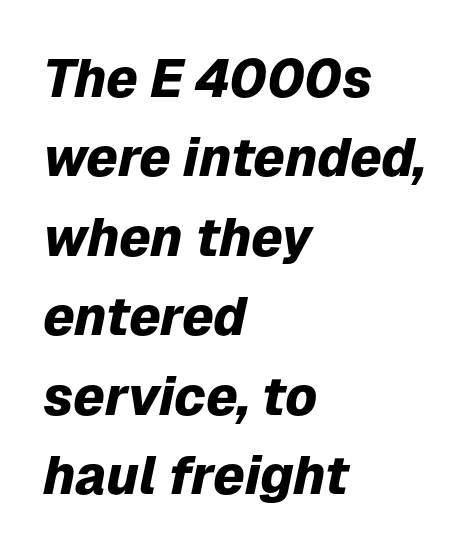
Q: Is the text bold? A: Yes.
Q: Is the text italic (slanted)? A: Yes, it leans right by about 12 degrees.
Q: Is the text underlined? A: No.
Q: How is the paragraph aligned? A: Left-aligned.
Q: Is the spacing between letters normal or unusually wide? A: Normal.
Q: Is the spacing between lines tight, normal or loose? A: Normal.
Q: Width (condensed, normal, or wide)? A: Normal.
Q: Stroke contrast? A: Low.
Q: x-height? A: Medium.
Q: Monospaced? A: No.
